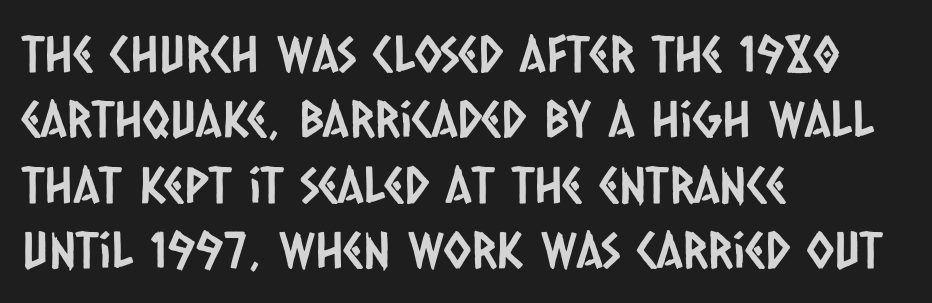
Note: no serifs on the glyphs. Honestly, there is no underline to notice here at all. Think of a printed novel: that variable character pitch is what you see here. A normal amount of white space separates one row of letters from the next. Caption: multi-line text, flush left, ragged right.
